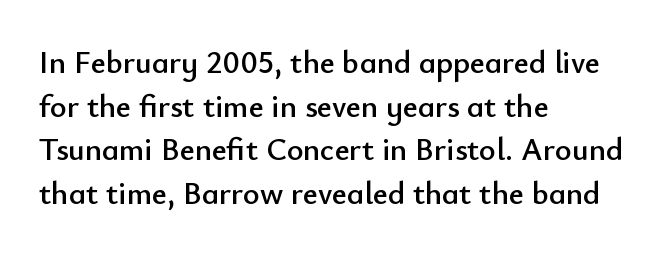
The image shows 32 px sans-serif type, upright; set left-aligned, normal line spacing (1.36x), normal letter spacing, not underlined; low stroke contrast and a small x-height.
